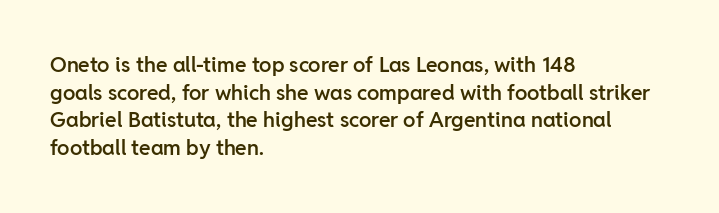
The image shows 21 px text type, upright; set left-aligned, normal line spacing (1.32x), normal letter spacing, not underlined.
